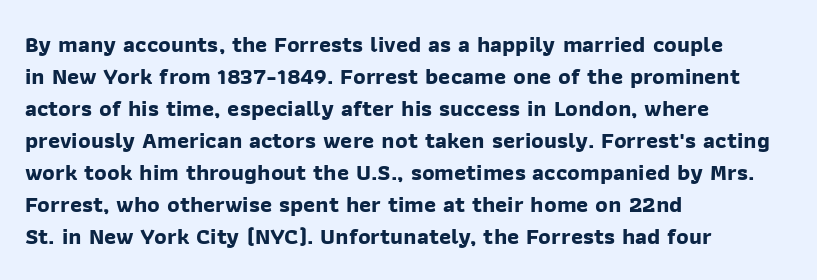
Notice how thick the strokes are: this is what a full bold looks like. One glance says typical: line gaps are just what's usual. Here the glyphs are tracked normally, forming tight word shapes. Glance below the letters and you will spot only blank space. These lines are set flush left with a ragged right edge.
